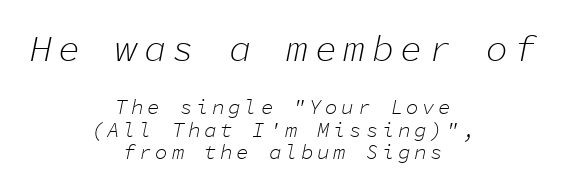
{"italic": "yes", "lean": "right", "slant_degrees": 11, "bold": "no", "weight": "light", "width": "normal", "stroke_contrast": "low", "x_height": "medium", "monospaced": "yes", "underline": "no", "align": "center", "line_spacing": "tight", "line_spacing_ratio": 1.07, "larger_block": "first", "size_ratio": 1.76, "glyph_px": 37}
